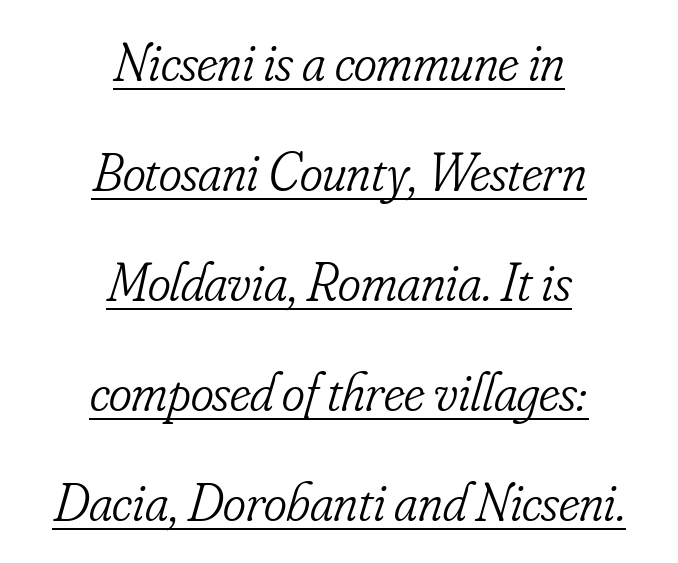
{"serif": "yes", "italic": "yes", "lean": "right", "slant_degrees": 16, "bold": "no", "weight": "light", "width": "condensed", "stroke_contrast": "low", "x_height": "small", "monospaced": "no", "underline": "yes", "align": "center", "line_spacing": "loose", "line_spacing_ratio": 2.0, "letter_spacing": "normal", "letter_spacing_em": 0.0, "glyph_px": 55}
